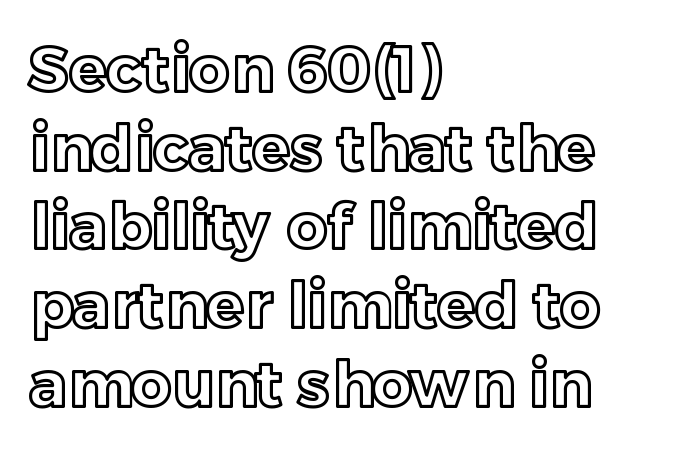
Q: Is the text italic (slanted)? A: No, it is upright.
Q: Is the text underlined? A: No.
Q: How is the paragraph aligned? A: Left-aligned.
Q: Is the spacing between letters normal or unusually wide? A: Normal.
Q: Is the spacing between lines tight, normal or loose? A: Normal.
Q: Width (condensed, normal, or wide)? A: Normal.
Q: x-height? A: Medium.
Q: Monospaced? A: No.
